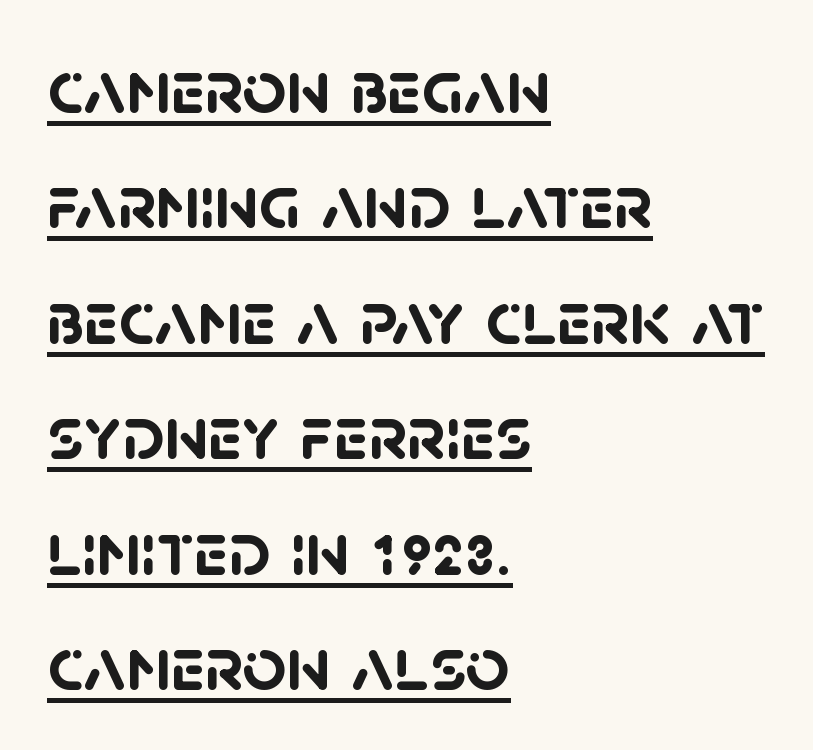
{"serif": "no", "bold": "yes", "weight": "semibold", "width": "normal", "stroke_contrast": "low", "x_height": "large", "monospaced": "no", "underline": "yes", "align": "left", "line_spacing": "normal", "line_spacing_ratio": 1.5, "letter_spacing": "normal", "letter_spacing_em": 0.0, "glyph_px": 77}
